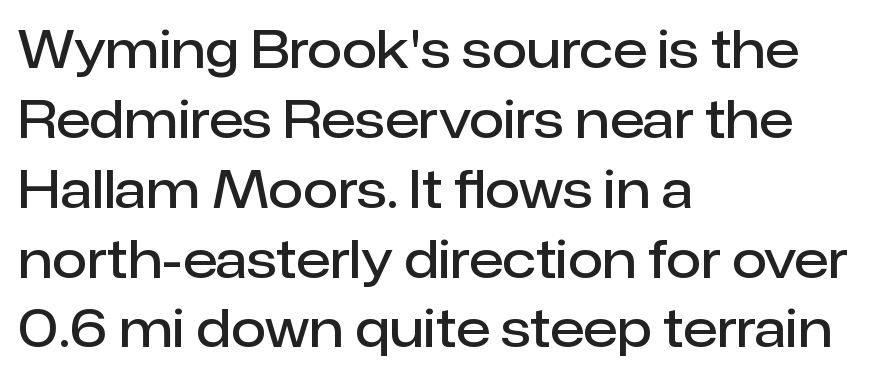
The image shows 51 px semibold sans-serif type, upright; set left-aligned, normal line spacing (1.37x), normal letter spacing, not underlined; low stroke contrast and a medium x-height.
